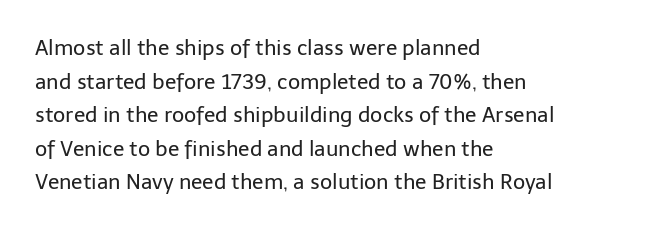
{"italic": "no", "bold": "no", "underline": "no", "align": "left", "line_spacing": "normal", "line_spacing_ratio": 1.6, "letter_spacing": "normal", "letter_spacing_em": 0.0, "glyph_px": 21}
